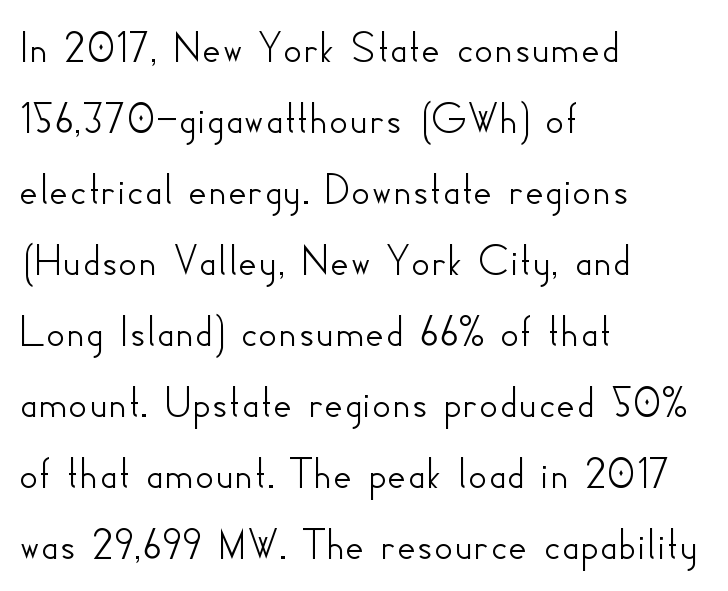
Q: Is the text italic (slanted)? A: No, it is upright.
Q: Is the typeface a serif or a sans-serif typeface? A: Sans-serif.
Q: Is the text underlined? A: No.
Q: How is the paragraph aligned? A: Left-aligned.
Q: Is the spacing between letters normal or unusually wide? A: Normal.
Q: Is the spacing between lines tight, normal or loose? A: Normal.
Q: Width (condensed, normal, or wide)? A: Normal.
Q: Stroke contrast? A: Low.
Q: x-height? A: Small.
Q: Monospaced? A: No.
